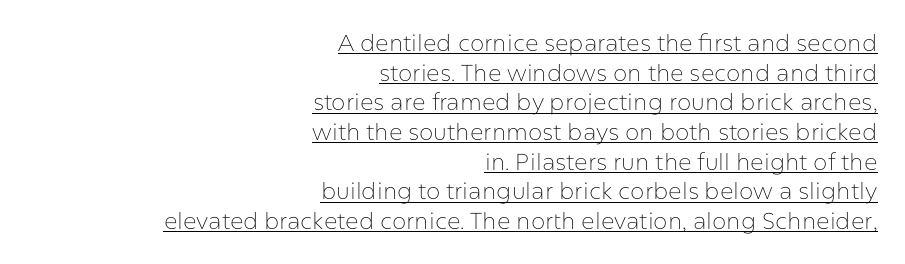
The image shows 23 px text type, upright; set right-aligned, normal line spacing (1.29x), normal letter spacing, underlined.
